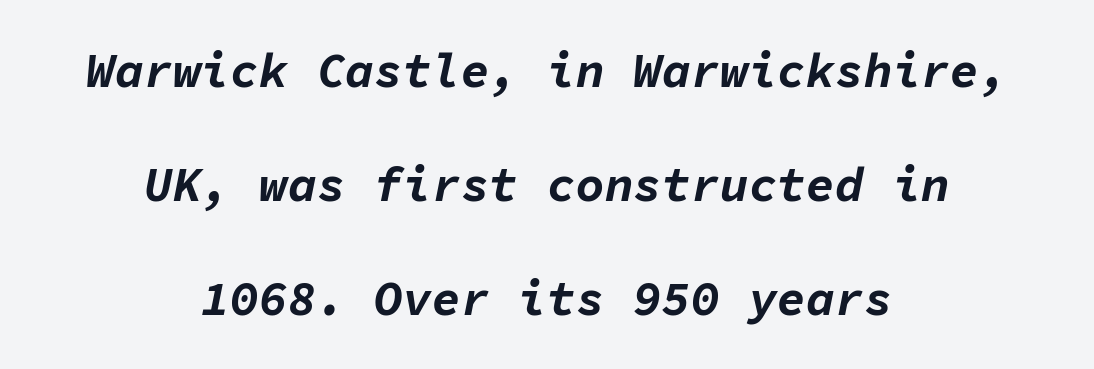
{"italic": "yes", "lean": "right", "slant_degrees": 11, "bold": "yes", "weight": "bold", "width": "normal", "stroke_contrast": "low", "x_height": "medium", "monospaced": "yes", "underline": "no", "align": "center", "line_spacing": "loose", "line_spacing_ratio": 2.38, "letter_spacing": "normal", "letter_spacing_em": 0.0, "glyph_px": 48}
